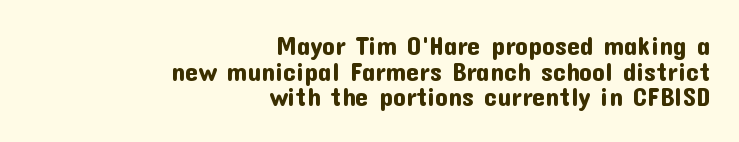
Q: Is the text italic (slanted)? A: No, it is upright.
Q: Is the text underlined? A: No.
Q: How is the paragraph aligned? A: Right-aligned.
Q: Is the spacing between letters normal or unusually wide? A: Normal.
Q: Is the spacing between lines tight, normal or loose? A: Tight.
